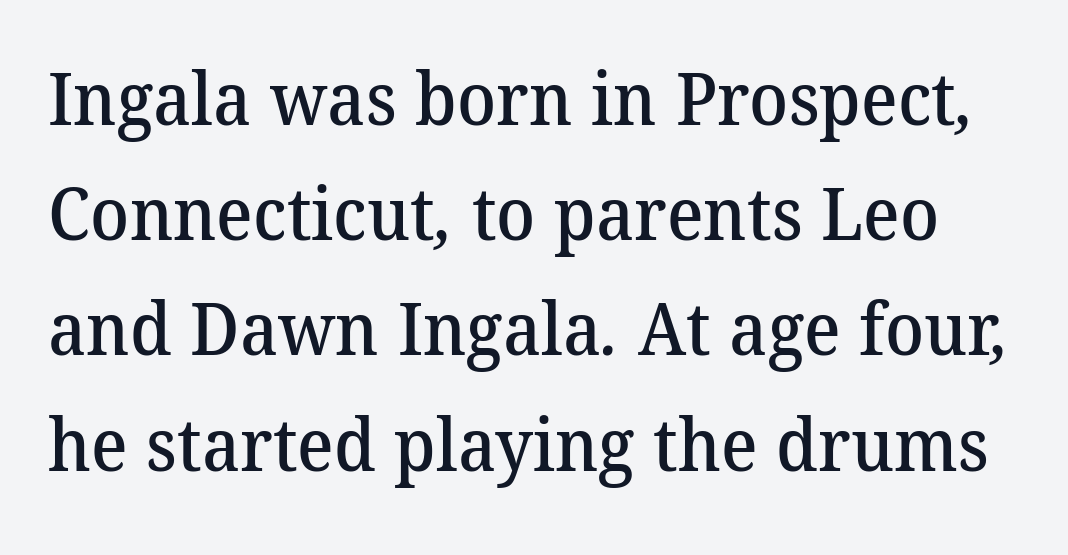
Beneath every word, the page is bare. Summary of vertical rhythm: regular, with standard interline spacing. In terms of letterspacing, this is plain default setting. Proportional: the letters do not fall into vertical columns. This rendering employs a face with finishing strokes, i.e., a serif. Strokes here are thickened, but only to semibold level.
